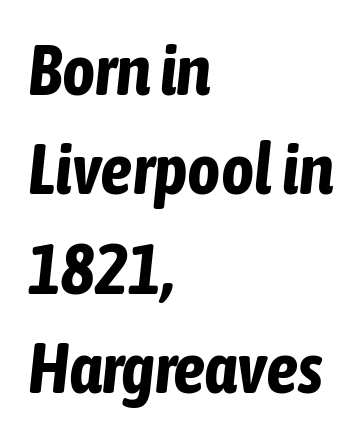
The specimen omits any rule beneath the text block's lines. Does the copy run flush right? No — it runs flush left. Italic? Definitely — the glyphs are oblique. Does the leading feel generous? No, just average. Looks like regular typesetting: each glyph gets only the width it needs.
